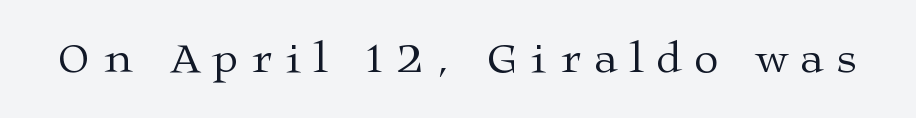
The image shows 44 px regular-weight, wide serif type, upright; set unusually wide letter spacing (+0.31 em), not underlined; medium stroke contrast and a medium x-height.
